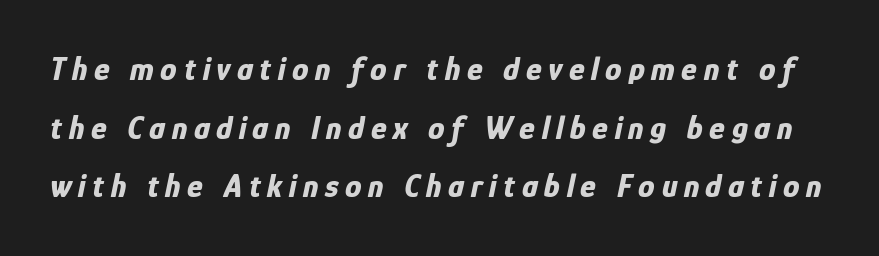
{"italic": "yes", "lean": "right", "slant_degrees": 12, "bold": "yes", "weight": "bold", "width": "condensed", "stroke_contrast": "low", "x_height": "medium", "monospaced": "no", "underline": "no", "line_spacing_ratio": 1.78, "letter_spacing": "wide", "letter_spacing_em": 0.2, "glyph_px": 33}
